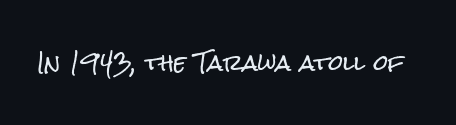
{"italic": "no", "underline": "no", "letter_spacing": "normal", "letter_spacing_em": 0.0, "glyph_px": 21}
